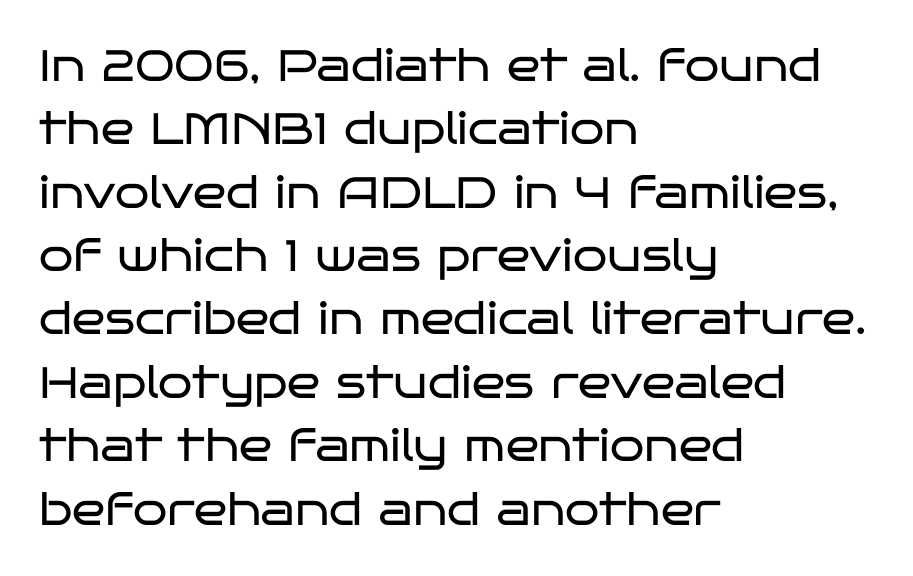
Notice how the passage keeps a crisp vertical edge on the left only. These lines were composed using upright roman letters. No chunkiness to these letters — they're not bold. Is the letter spacing exaggerated? No — it looks like the ordinary default. Regarding serifs, this sample does without them. Summary of vertical rhythm: regular, with standard interline spacing.
